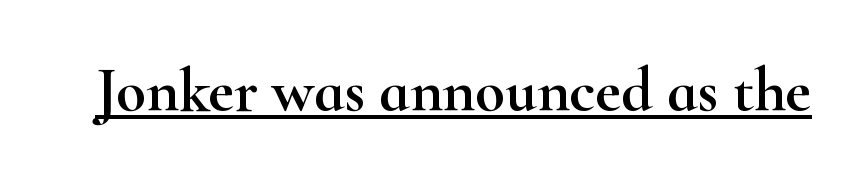
Notice how the stems are strictly vertical — no italics here. Examine the stroke ends and you'll spot serifs. This sample has the flowing, uneven cadence of proportional lettering. Characters follow at the spacing the type designer built in.
